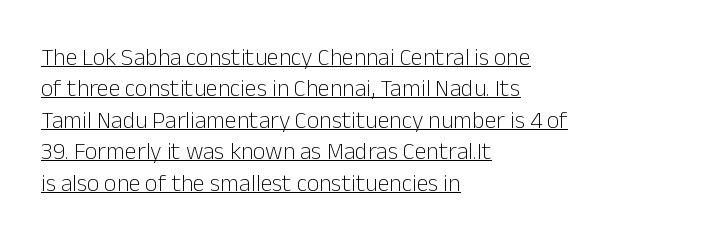
{"italic": "no", "bold": "no", "underline": "yes", "align": "left", "line_spacing": "normal", "line_spacing_ratio": 1.31, "letter_spacing": "normal", "letter_spacing_em": 0.0, "glyph_px": 24}
